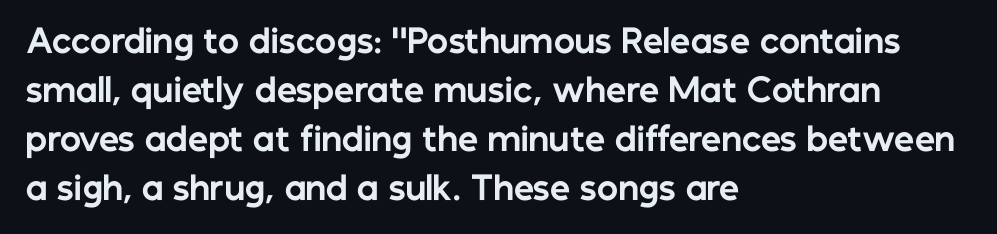
{"serif": "no", "italic": "no", "bold": "yes", "weight": "bold", "width": "normal", "stroke_contrast": "low", "x_height": "medium", "monospaced": "no", "underline": "no", "align": "left", "line_spacing": "normal", "line_spacing_ratio": 1.53, "letter_spacing": "normal", "letter_spacing_em": 0.0, "glyph_px": 32}
